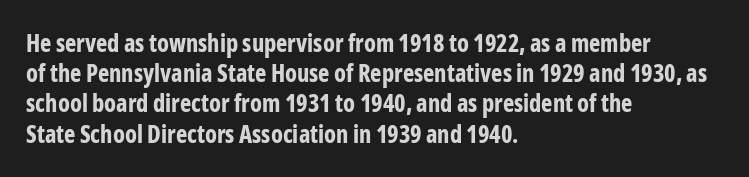
{"italic": "no", "bold": "yes", "underline": "no", "align": "left", "line_spacing": "normal", "line_spacing_ratio": 1.26, "letter_spacing": "normal", "letter_spacing_em": 0.0, "glyph_px": 24}
